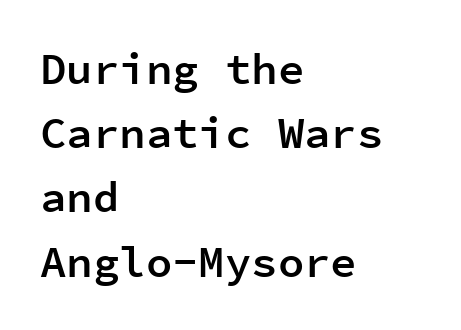
Q: Is the text bold? A: Semi-bold.
Q: Is the text italic (slanted)? A: No, it is upright.
Q: Is the typeface a serif or a sans-serif typeface? A: Sans-serif.
Q: Is the text underlined? A: No.
Q: How is the paragraph aligned? A: Left-aligned.
Q: Is the spacing between letters normal or unusually wide? A: Normal.
Q: Is the spacing between lines tight, normal or loose? A: Normal.
Q: Width (condensed, normal, or wide)? A: Normal.
Q: Stroke contrast? A: Low.
Q: x-height? A: Medium.
Q: Monospaced? A: Yes.
